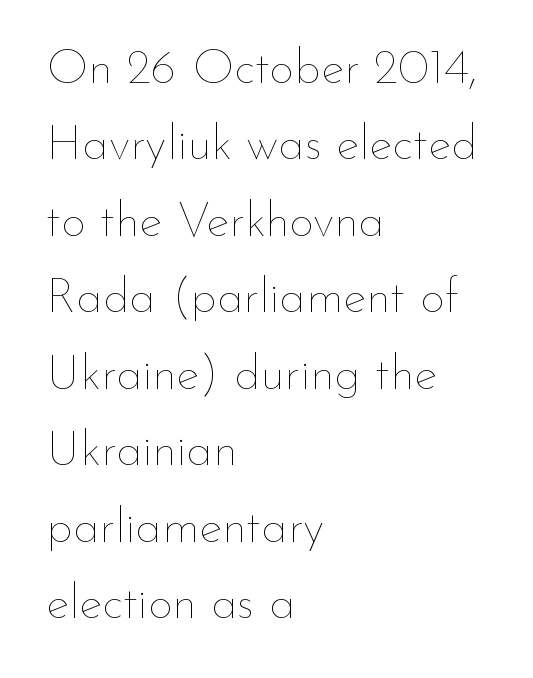
Weight: regular or lighter. Left-aligned paragraph, ragged on the right. Posture: vertical. Varying glyph widths throughout — classic text-font behaviour. The face used here is rendered with its standard letterfit. Lines of text with bare space underneath.
